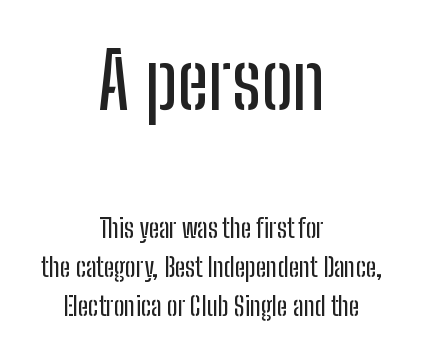
Q: Is the text italic (slanted)? A: No, it is upright.
Q: Is the typeface a serif or a sans-serif typeface? A: Sans-serif.
Q: Is the text underlined? A: No.
Q: How is the paragraph aligned? A: Centered.
Q: Is the spacing between letters normal or unusually wide? A: Normal.
Q: Is the spacing between lines tight, normal or loose? A: Normal.
Q: Which block of text is set in a larger size, the first (top) or the second (bottom)? A: The first (top) one.
Q: Width (condensed, normal, or wide)? A: Condensed.
Q: Stroke contrast? A: Low.
Q: x-height? A: Medium.
Q: Monospaced? A: No.
